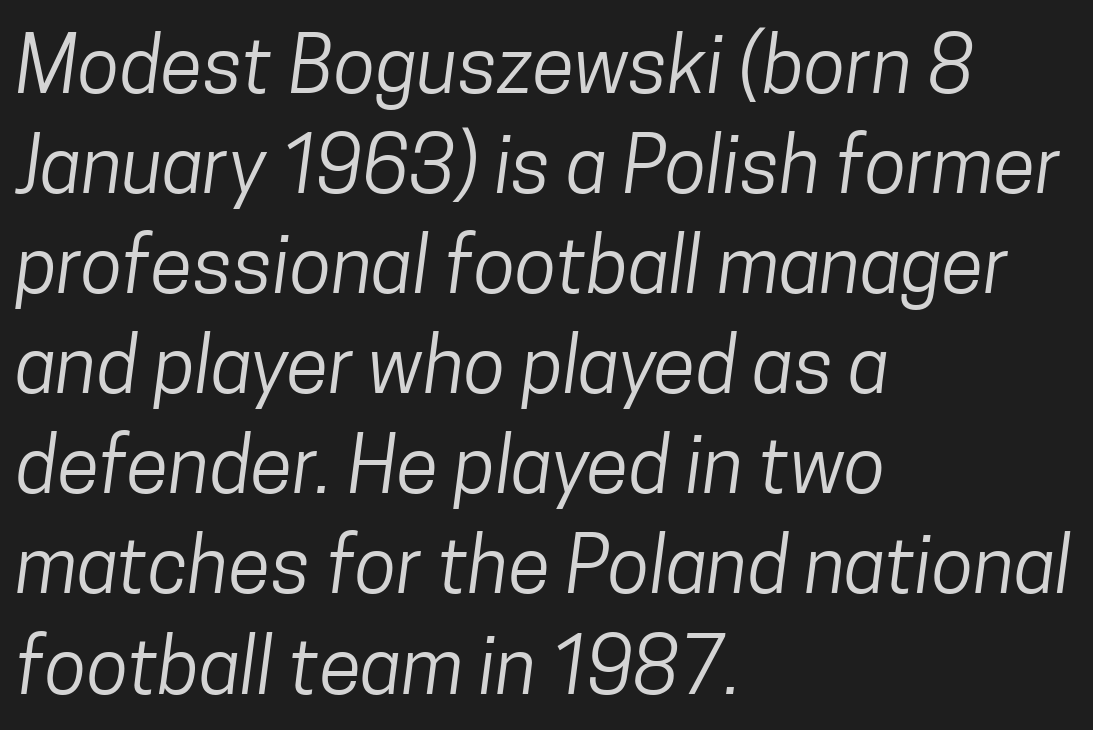
Q: Is the text bold? A: No.
Q: Is the typeface a serif or a sans-serif typeface? A: Sans-serif.
Q: Is the text underlined? A: No.
Q: How is the paragraph aligned? A: Left-aligned.
Q: Is the spacing between letters normal or unusually wide? A: Normal.
Q: Is the spacing between lines tight, normal or loose? A: Normal.
Q: Width (condensed, normal, or wide)? A: Condensed.
Q: Stroke contrast? A: Low.
Q: x-height? A: Medium.
Q: Monospaced? A: No.
